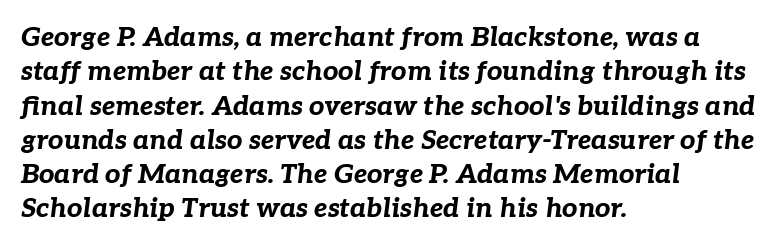
The image shows 27 px bold type, italic (leaning right); set left-aligned, normal line spacing (1.27x), normal letter spacing, not underlined.
